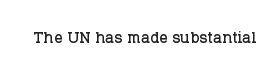
The image shows 21 px text type, upright; set normal letter spacing, not underlined.
